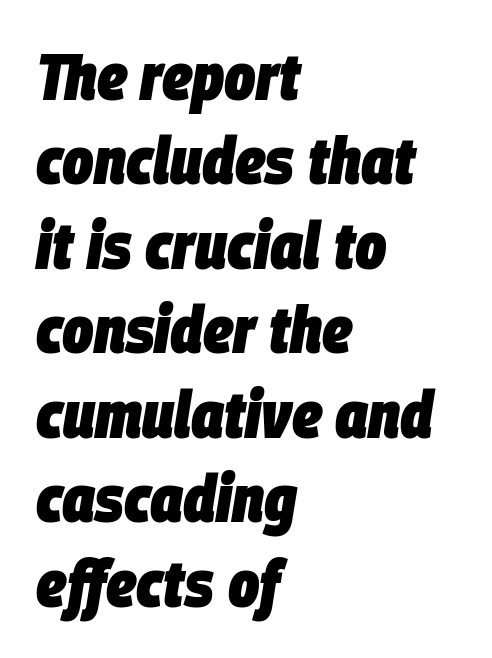
{"italic": "yes", "lean": "right", "slant_degrees": 9, "bold": "yes", "weight": "heavy", "width": "condensed", "stroke_contrast": "low", "x_height": "large", "monospaced": "no", "underline": "no", "align": "left", "line_spacing": "normal", "line_spacing_ratio": 1.28, "letter_spacing": "normal", "letter_spacing_em": 0.0, "glyph_px": 66}
